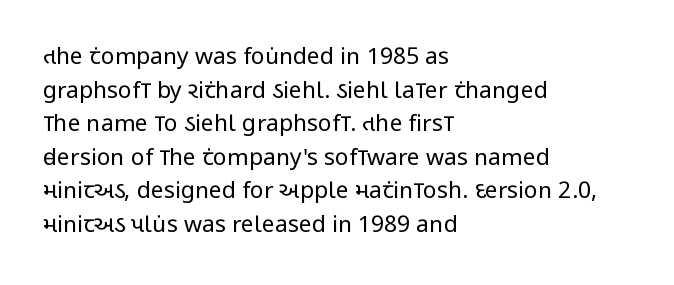
The image shows 23 px text type, upright; set left-aligned, normal line spacing (1.46x), normal letter spacing, not underlined.
